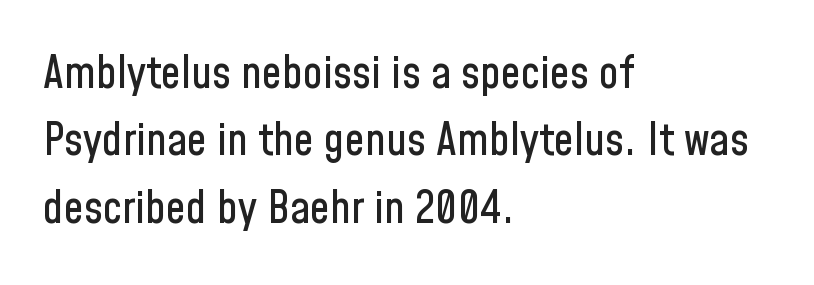
The image shows 45 px condensed sans-serif type, upright; set left-aligned, normal line spacing (1.5x), normal letter spacing, not underlined; low stroke contrast and a medium x-height.
